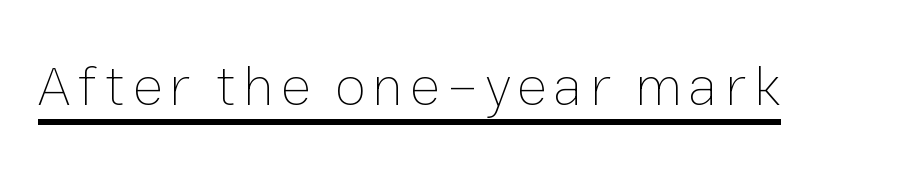
On a weight scale, this lands at 450 or below. This is roman type, the default non-slanted kind. These characters rest on top of a visible drawn line. The rendering uses natural spacing where letterforms have individual widths.
